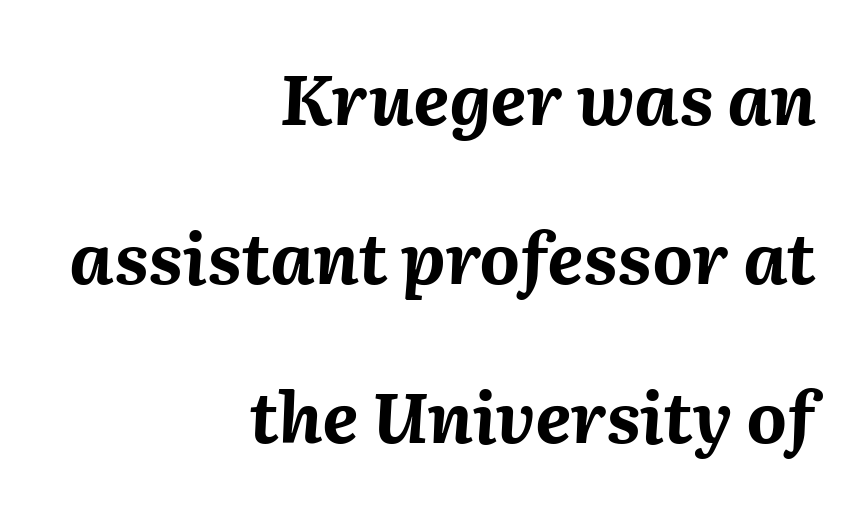
The image shows 70 px bold type, italic (leaning right); set right-aligned, loose line spacing (2.27x), normal letter spacing, not underlined; medium stroke contrast and a medium x-height.
